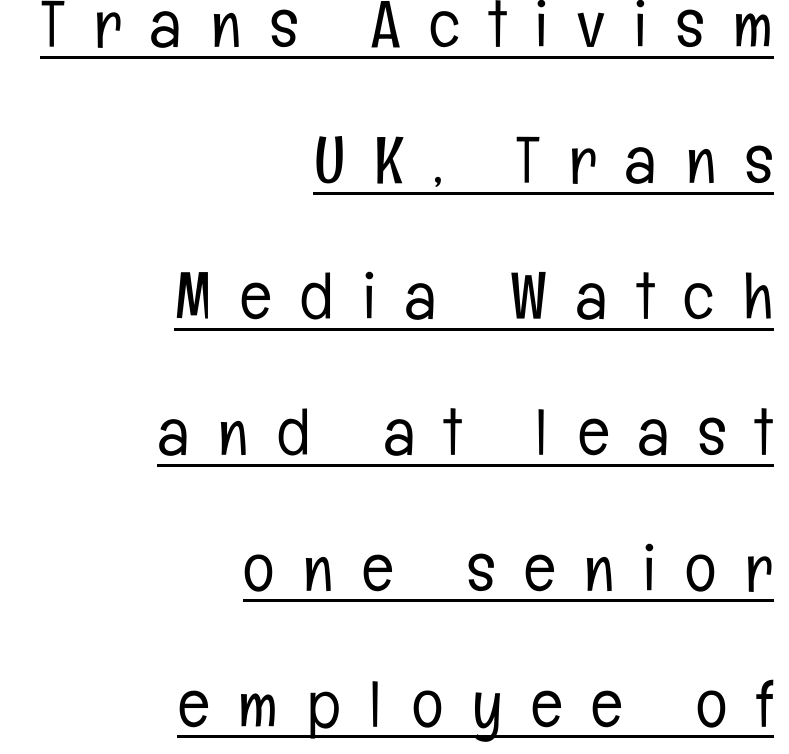
The image shows 66 px light, condensed sans-serif type, upright; set right-aligned, loose line spacing (2.06x), unusually wide letter spacing (+0.44 em), underlined; low stroke contrast and a medium x-height.
